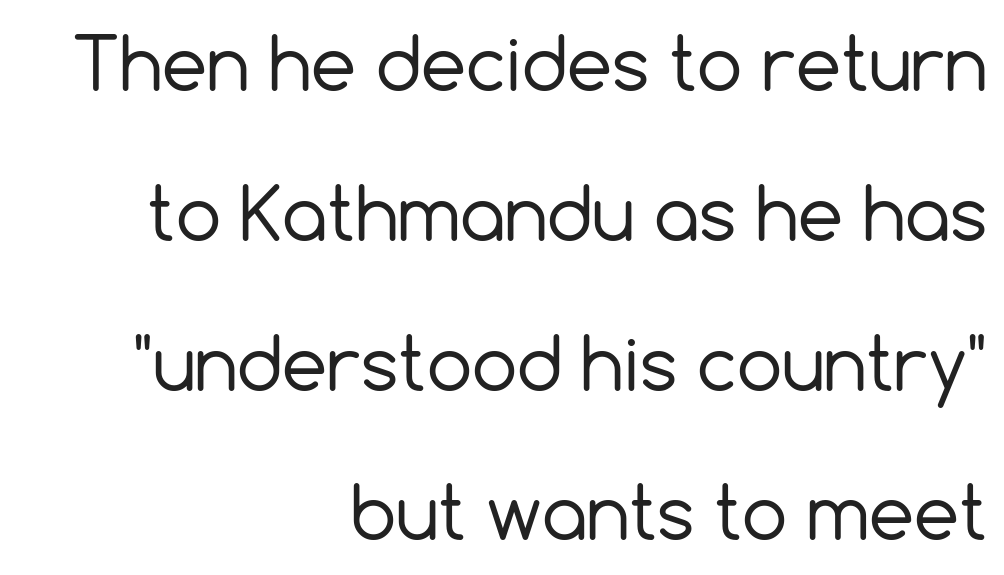
The strip under each line holds only bare page. Airy leading. Casual observation: everything's shoved over to the right. Does extra space separate the letters? No, they use regular spacing. Note: no serifs on the glyphs. Looks like regular typesetting: each glyph gets only the width it needs.
